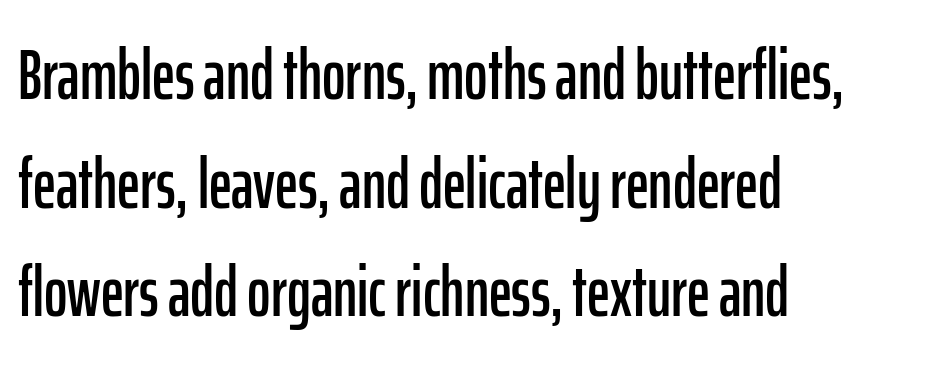
{"serif": "no", "italic": "no", "width": "condensed", "stroke_contrast": "low", "x_height": "medium", "monospaced": "no", "underline": "no", "align": "left", "line_spacing": "normal", "line_spacing_ratio": 1.53, "letter_spacing": "normal", "letter_spacing_em": 0.0, "glyph_px": 71}
